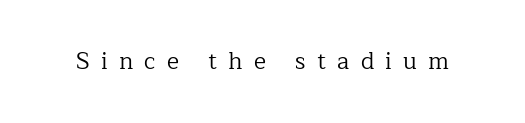
The baseline area is clear. The weight tops out at a normal text grade. Spacing between characters has been opened up far beyond the box default. Style check: upright.
